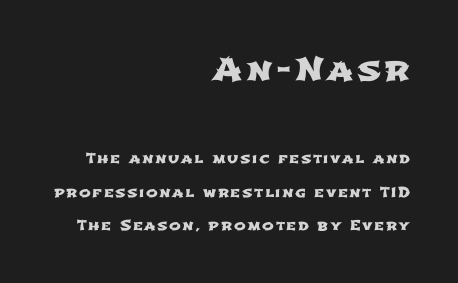
Q: Is the typeface a serif or a sans-serif typeface? A: Sans-serif.
Q: Is the text underlined? A: No.
Q: How is the paragraph aligned? A: Right-aligned.
Q: Is the spacing between lines tight, normal or loose? A: Loose.
Q: Which block of text is set in a larger size, the first (top) or the second (bottom)? A: The first (top) one.
Q: Width (condensed, normal, or wide)? A: Wide.
Q: Stroke contrast? A: Low.
Q: x-height? A: Medium.
Q: Monospaced? A: No.
